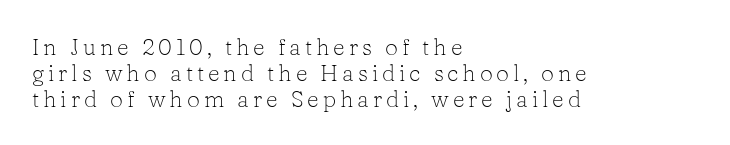
Weight: in the light-to-regular range. Designer's note — italics off, roman on. The strip under each line holds only bare page. Which margin do the lines hug? The left one — the right edge is uneven. The space between consecutive lines is stingy.
